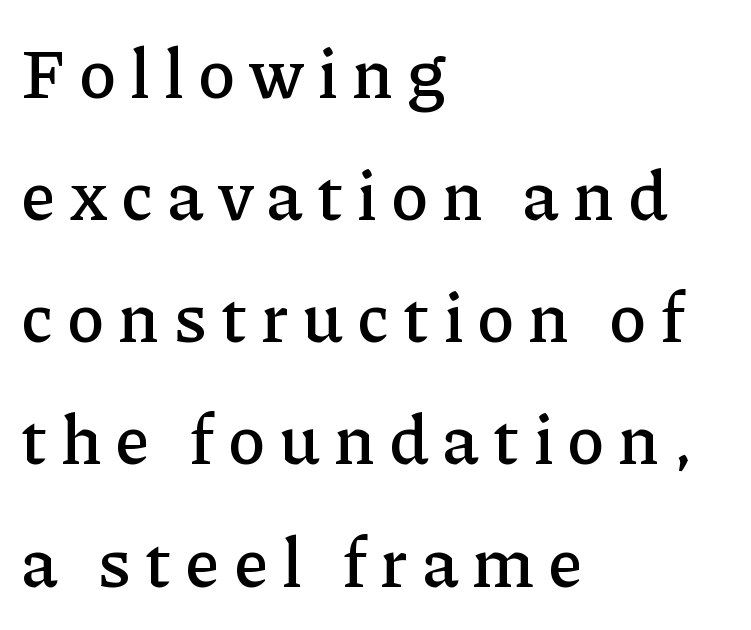
{"serif": "yes", "italic": "no", "width": "normal", "stroke_contrast": "low", "x_height": "medium", "monospaced": "no", "underline": "no", "align": "left", "line_spacing_ratio": 1.77, "letter_spacing": "wide", "letter_spacing_em": 0.2, "glyph_px": 69}
